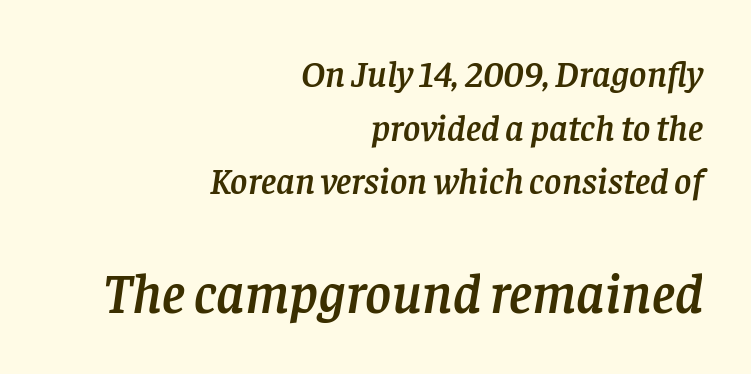
The image shows 56 px serif type, italic (leaning right); set right-aligned, normal line spacing (1.45x), normal letter spacing, not underlined; the second (bottom) block is 1.51x larger; low stroke contrast and a large x-height.
